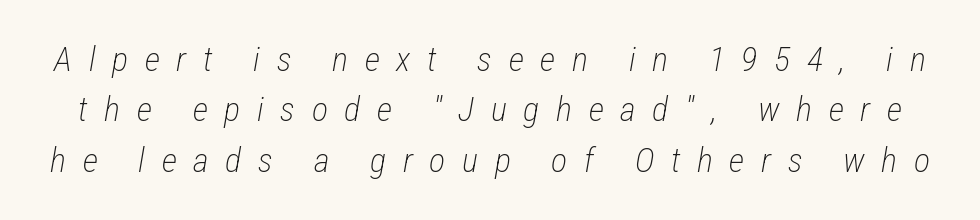
The passage shown is typed in a proportional face where columns would drift. Students, observe: this is what conventionally led text looks like. No word sits above an underline. Quick note: italic. Here the glyphs are tracked loosely, breaking word shapes into spaced letters. These glyphs show unthickened strokes, regular width or finer.
